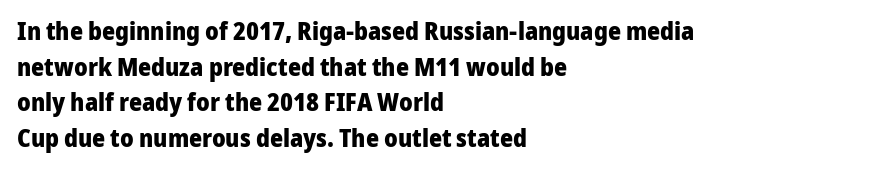
The image shows 25 px bold type, upright; set left-aligned, normal line spacing (1.43x), normal letter spacing, not underlined.
